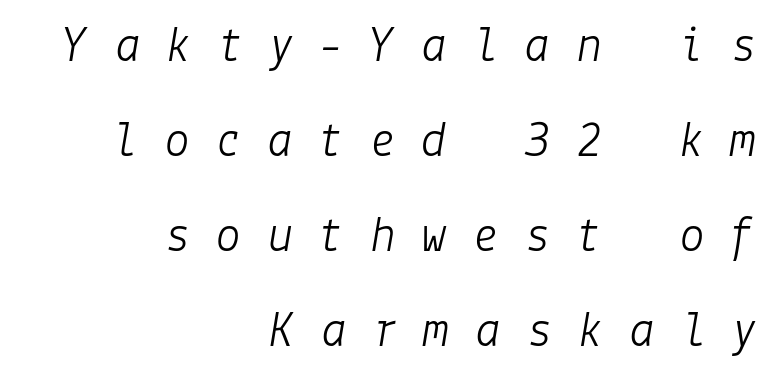
{"italic": "yes", "lean": "right", "slant_degrees": 9, "bold": "no", "weight": "light", "width": "normal", "stroke_contrast": "low", "x_height": "medium", "underline": "no", "align": "right", "line_spacing_ratio": 1.83, "letter_spacing": "wide", "letter_spacing_em": 0.49, "glyph_px": 52}
